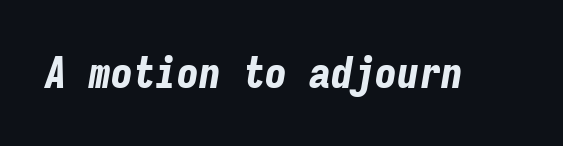
Students, this is bold: see how much ink each stroke carries. Observe the ordinary spacing: letters are neighbours, not strangers. This sample has the even, mechanical cadence of fixed-width lettering. Yep, that's italic — everything's leaning.
